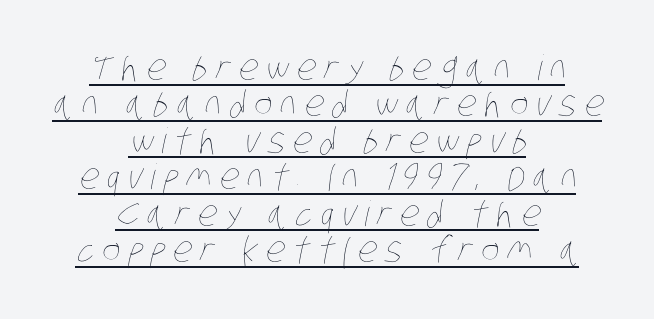
Horizontal alignment here is central, giving a formal, balanced look. The characters are drawn with everyday or finer stroke widths. This sample has the flowing, uneven cadence of proportional lettering. What stands out about the letter spacing? Its width — letters are far apart. Closely set lines give the paragraph a compact silhouette.
